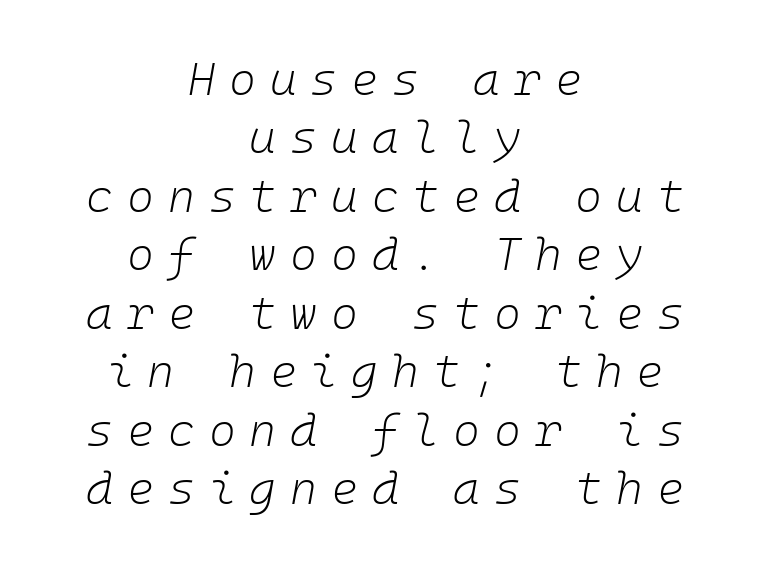
Q: Is the text bold? A: No.
Q: Is the text italic (slanted)? A: Yes, it leans right by about 10 degrees.
Q: Is the text underlined? A: No.
Q: How is the paragraph aligned? A: Centered.
Q: Is the spacing between letters normal or unusually wide? A: Unusually wide.
Q: Is the spacing between lines tight, normal or loose? A: Normal.
Q: Width (condensed, normal, or wide)? A: Normal.
Q: Stroke contrast? A: Low.
Q: x-height? A: Medium.
Q: Monospaced? A: Yes.
